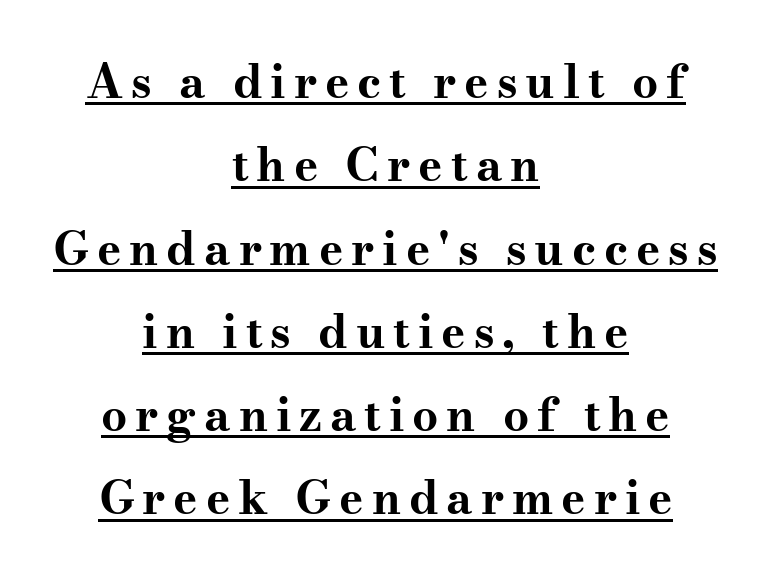
The image shows 46 px bold, wide serif type, upright; set centered, line spacing 1.81x, underlined; medium stroke contrast and a small x-height.
